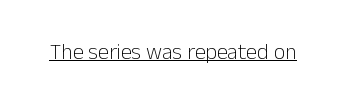
Q: Is the text bold? A: No.
Q: Is the text italic (slanted)? A: No, it is upright.
Q: Is the text underlined? A: Yes.
Q: Is the spacing between letters normal or unusually wide? A: Normal.
